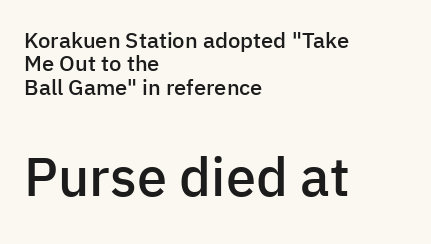
Leading is clearly below the norm, producing a dense column. A roman cut, with each character standing at attention. Default kerning and tracking; the words read as compact shapes. Observe the absence of serifs on each vertical stroke in this sample. Is this a fixed-width face? No — the glyphs have proportional, varying widths.
